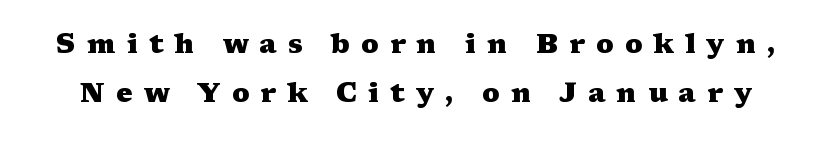
{"italic": "no", "bold": "yes", "underline": "no", "line_spacing_ratio": 1.83, "letter_spacing": "wide", "letter_spacing_em": 0.41, "glyph_px": 27}
